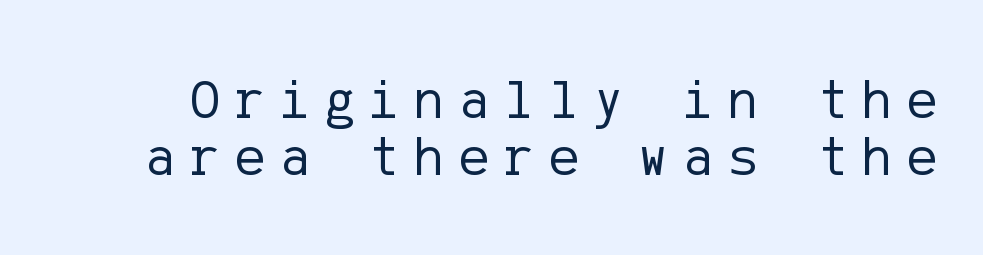
{"serif": "no", "italic": "no", "bold": "no", "weight": "regular", "width": "normal", "stroke_contrast": "low", "x_height": "medium", "underline": "no", "line_spacing": "tight", "line_spacing_ratio": 1.01, "letter_spacing": "wide", "letter_spacing_em": 0.27, "glyph_px": 56}
